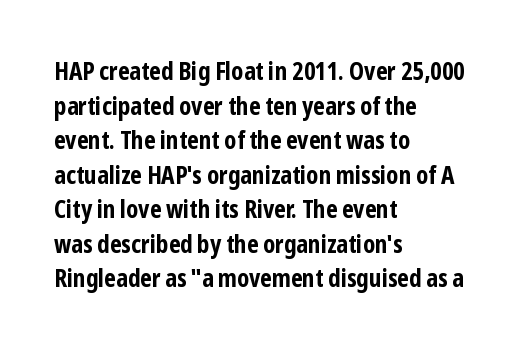
Rule under the text: the space is simply empty. Nothing unusual about the tracking: characters are spaced as the font intends. Leading: standard. This sample uses an upright cut, with every glyph sitting square on the baseline. Set as a true bold cut, around the 700 mark. Line beginnings align vertically; line endings do not.
